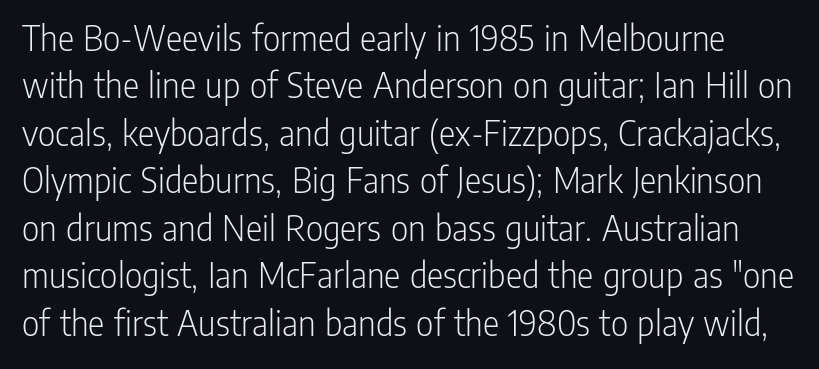
The image shows 38 px light, condensed sans-serif type, upright; set normal line spacing (1.25x), normal letter spacing, not underlined; low stroke contrast and a medium x-height.
